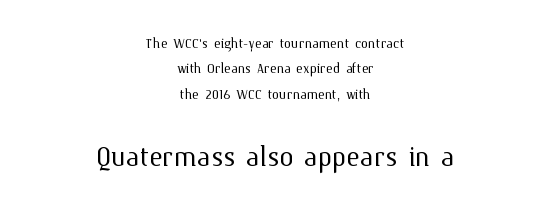
Q: Is the text bold? A: No.
Q: Is the text italic (slanted)? A: No, it is upright.
Q: Is the text underlined? A: No.
Q: How is the paragraph aligned? A: Centered.
Q: Is the spacing between letters normal or unusually wide? A: Normal.
Q: Is the spacing between lines tight, normal or loose? A: Normal.
Q: Which block of text is set in a larger size, the first (top) or the second (bottom)? A: The second (bottom) one.
Q: Width (condensed, normal, or wide)? A: Normal.
Q: Stroke contrast? A: Medium.
Q: x-height? A: Medium.
Q: Monospaced? A: No.
